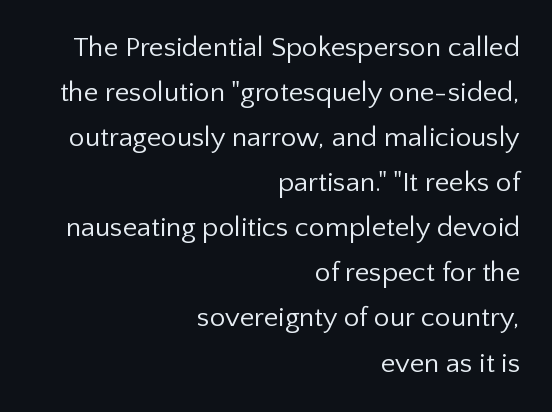
Looks like regular typesetting: each glyph gets only the width it needs. The characters display no serif detailing; their extremities are plain. The typeface has the unassuming heft of standard copy or less. Does the leading feel generous? No, just average. Unlike italic type, these characters show no tilt at all. Clear beneath every line of the passage.
